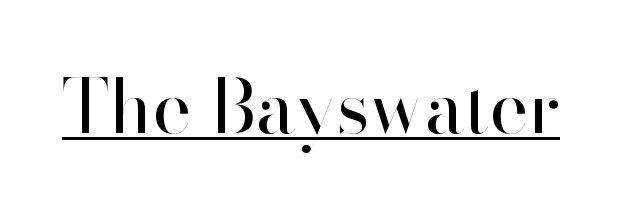
Italic? Not at all — the glyphs are vertical. Nothing unusual about the tracking: characters are spaced as the font intends. Stems and bowls with no extra thickness — not bold. Nope, no serifs anywhere on these letters.
